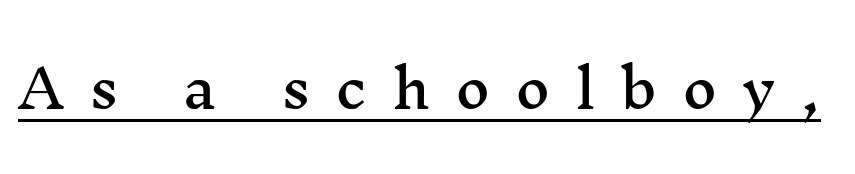
{"serif": "yes", "italic": "no", "width": "wide", "stroke_contrast": "medium", "x_height": "medium", "monospaced": "no", "underline": "yes", "letter_spacing": "wide", "letter_spacing_em": 0.47, "glyph_px": 53}
